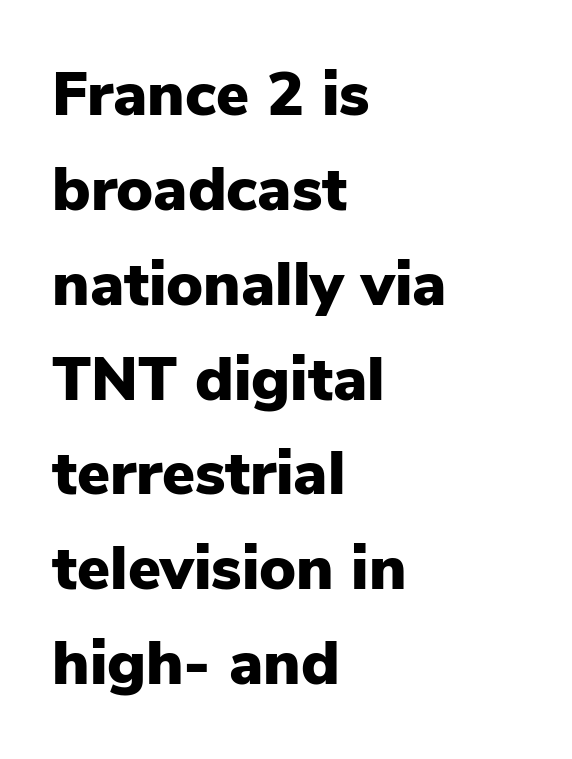
{"serif": "no", "italic": "no", "bold": "yes", "weight": "heavy", "width": "normal", "stroke_contrast": "low", "x_height": "medium", "monospaced": "no", "underline": "no", "align": "left", "line_spacing": "normal", "line_spacing_ratio": 1.53, "letter_spacing": "normal", "letter_spacing_em": 0.0, "glyph_px": 62}
